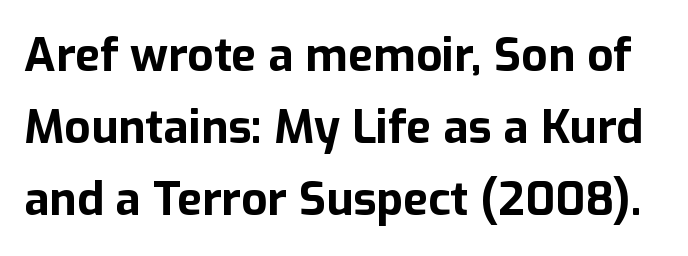
{"serif": "no", "italic": "no", "bold": "yes", "weight": "bold", "width": "normal", "stroke_contrast": "low", "x_height": "medium", "monospaced": "no", "underline": "no", "line_spacing": "normal", "line_spacing_ratio": 1.57, "letter_spacing": "normal", "letter_spacing_em": 0.0, "glyph_px": 46}
